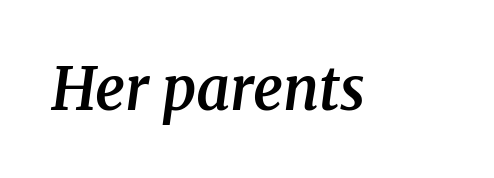
{"serif": "yes", "italic": "yes", "lean": "right", "slant_degrees": 8, "bold": "semi", "weight": "semibold", "width": "normal", "stroke_contrast": "medium", "x_height": "medium", "monospaced": "no", "underline": "no", "letter_spacing": "normal", "letter_spacing_em": 0.0, "glyph_px": 59}
